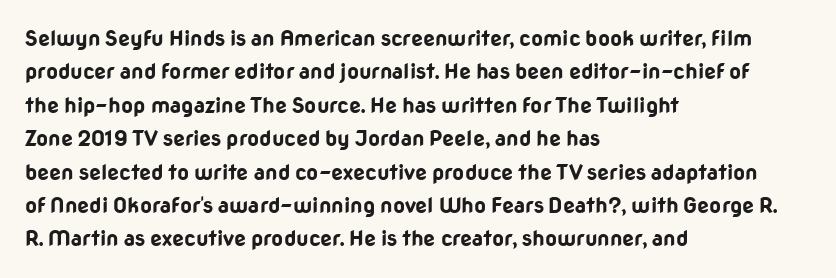
The image shows 21 px bold type, upright; set left-aligned, normal line spacing (1.59x), normal letter spacing, not underlined.
